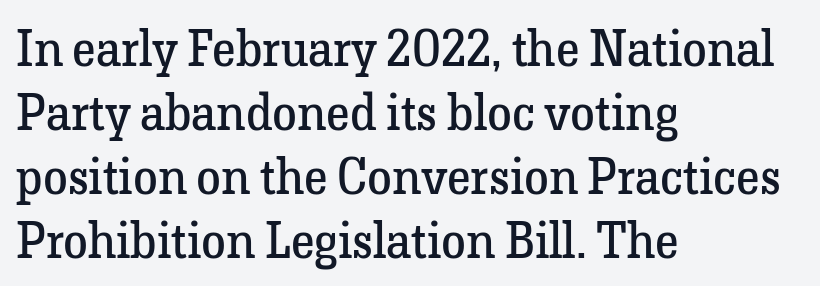
Q: Is the text bold? A: No.
Q: Is the text italic (slanted)? A: No, it is upright.
Q: Is the typeface a serif or a sans-serif typeface? A: Serif.
Q: Is the text underlined? A: No.
Q: How is the paragraph aligned? A: Left-aligned.
Q: Is the spacing between letters normal or unusually wide? A: Normal.
Q: Is the spacing between lines tight, normal or loose? A: Normal.
Q: Width (condensed, normal, or wide)? A: Normal.
Q: Stroke contrast? A: Low.
Q: x-height? A: Medium.
Q: Monospaced? A: No.
